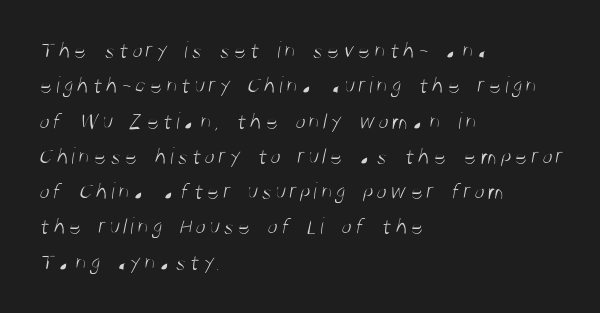
Q: Is the text bold? A: No.
Q: Is the text underlined? A: No.
Q: How is the paragraph aligned? A: Left-aligned.
Q: Is the spacing between lines tight, normal or loose? A: Normal.
